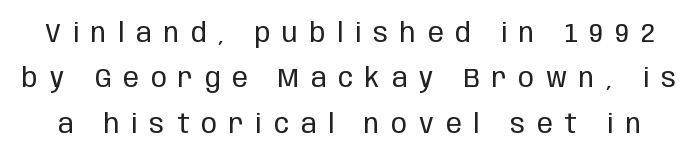
The image shows 26 px text type, upright; set line spacing 1.75x, unusually wide letter spacing (+0.46 em), not underlined.
